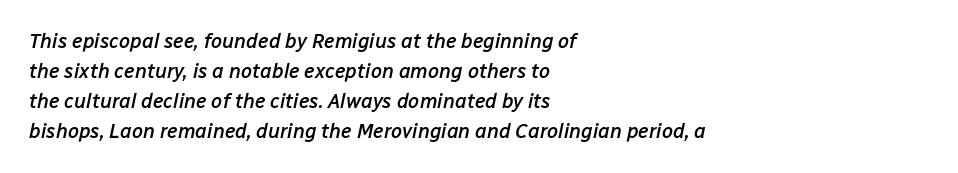
The image shows 20 px text type, italic (leaning right); set left-aligned, normal line spacing (1.5x), normal letter spacing, not underlined.
